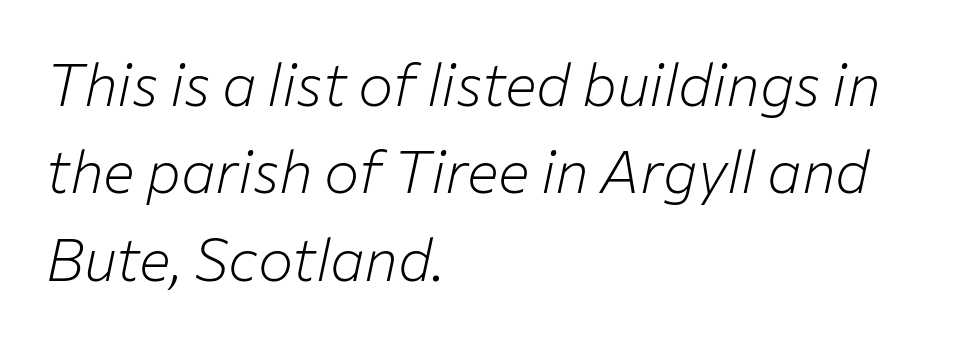
The image shows 59 px light type, italic (leaning right); set left-aligned, normal line spacing (1.48x), normal letter spacing, not underlined; low stroke contrast and a medium x-height.
